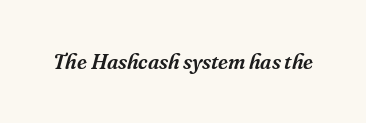
Q: Is the text italic (slanted)? A: Yes, it leans right by about 16 degrees.
Q: Is the text underlined? A: No.
Q: Is the spacing between letters normal or unusually wide? A: Normal.
